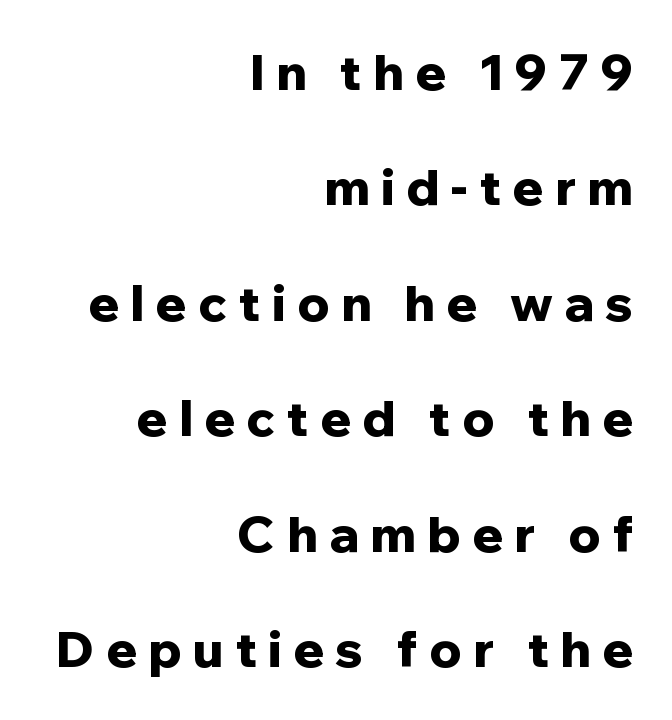
{"serif": "no", "italic": "no", "bold": "yes", "weight": "bold", "width": "normal", "stroke_contrast": "low", "x_height": "medium", "monospaced": "no", "underline": "no", "align": "right", "line_spacing": "loose", "line_spacing_ratio": 2.31, "letter_spacing": "wide", "letter_spacing_em": 0.23, "glyph_px": 50}
